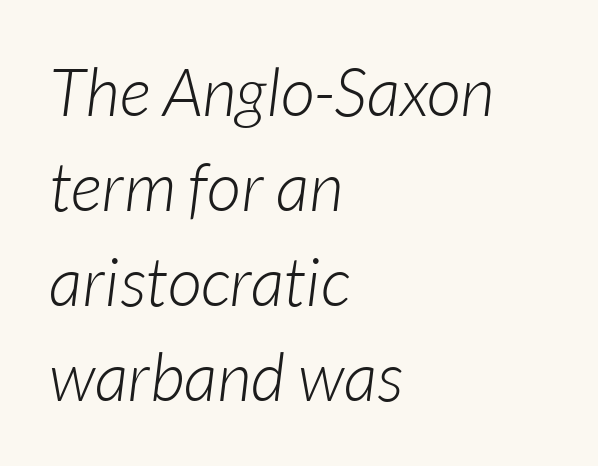
Q: Is the text bold? A: No.
Q: Is the text italic (slanted)? A: Yes, it leans right by about 7 degrees.
Q: Is the text underlined? A: No.
Q: How is the paragraph aligned? A: Left-aligned.
Q: Is the spacing between letters normal or unusually wide? A: Normal.
Q: Is the spacing between lines tight, normal or loose? A: Normal.
Q: Width (condensed, normal, or wide)? A: Normal.
Q: Stroke contrast? A: Low.
Q: x-height? A: Medium.
Q: Monospaced? A: No.
